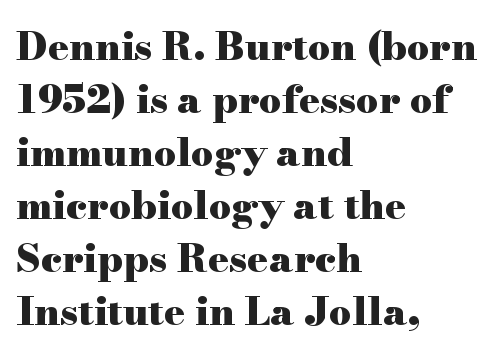
This sample is left-justified, so line endings fall wherever the words run out. How heavy is the stroke? Heavy — this is a bold. The text was rendered using a seriffed face with decorative stroke endings. This sample has the flowing, uneven cadence of proportional lettering. This rendering features lettering with no underline. Is there much room between lines? A standard amount, neither cramped nor airy.
